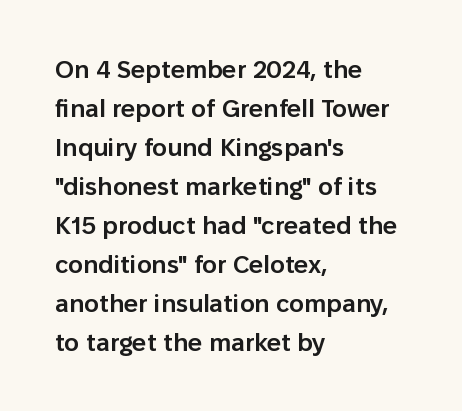
Q: Is the text bold? A: Semi-bold.
Q: Is the text italic (slanted)? A: No, it is upright.
Q: Is the text underlined? A: No.
Q: How is the paragraph aligned? A: Left-aligned.
Q: Is the spacing between letters normal or unusually wide? A: Normal.
Q: Is the spacing between lines tight, normal or loose? A: Normal.
